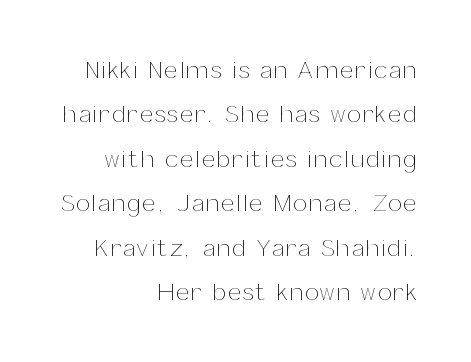
{"italic": "no", "bold": "no", "underline": "no", "align": "right", "line_spacing_ratio": 1.85, "glyph_px": 24}
